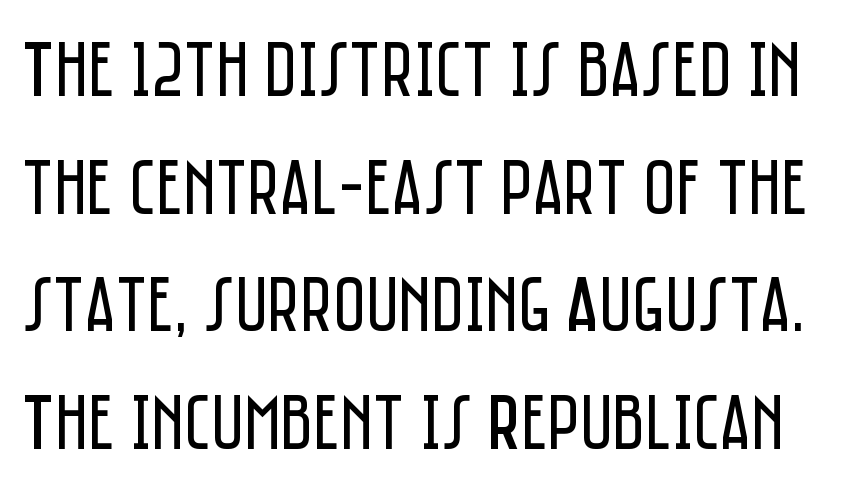
{"serif": "no", "italic": "no", "bold": "no", "weight": "regular", "width": "condensed", "stroke_contrast": "low", "x_height": "large", "monospaced": "no", "underline": "no", "line_spacing": "normal", "line_spacing_ratio": 1.49, "letter_spacing": "normal", "letter_spacing_em": 0.0, "glyph_px": 79}
